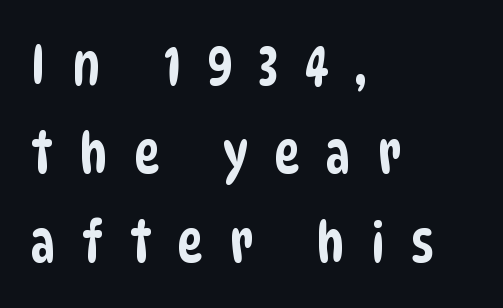
Q: Is the typeface a serif or a sans-serif typeface? A: Sans-serif.
Q: Is the text underlined? A: No.
Q: How is the paragraph aligned? A: Left-aligned.
Q: Is the spacing between letters normal or unusually wide? A: Unusually wide.
Q: Is the spacing between lines tight, normal or loose? A: Normal.
Q: Width (condensed, normal, or wide)? A: Condensed.
Q: Stroke contrast? A: Low.
Q: x-height? A: Large.
Q: Monospaced? A: No.
